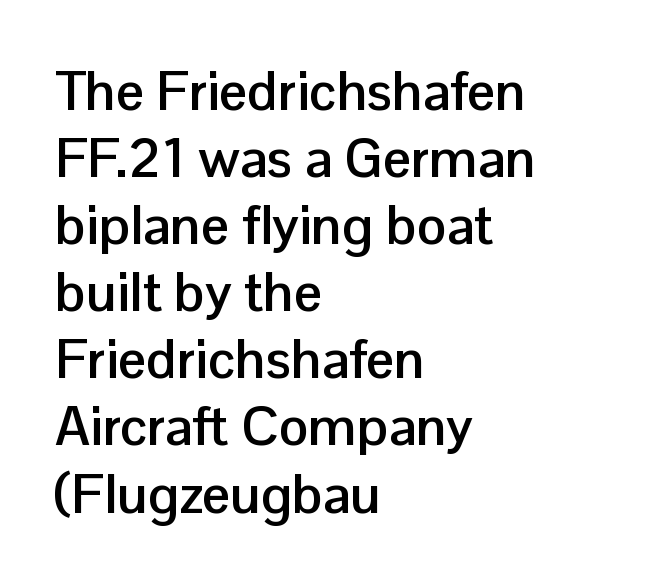
The image shows 55 px semibold sans-serif type, upright; set left-aligned, line spacing 1.22x, normal letter spacing, not underlined; low stroke contrast and a medium x-height.
